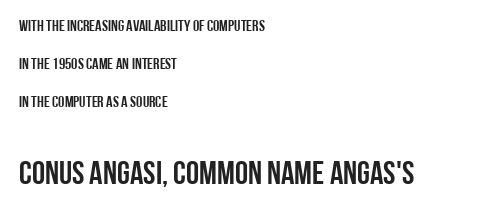
Spacing between characters is what you'd get straight out of the box. The emphasis by scale lands on block number two, below. The passage shown is typed in a proportional face where columns would drift. The strip under each line holds only bare page. Successive baselines arrive slowly, with a big drop between each. The type family on display is of the sans-serif kind.
